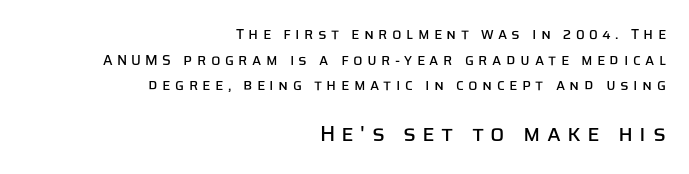
{"italic": "no", "underline": "no", "align": "right", "line_spacing_ratio": 1.83, "letter_spacing": "wide", "letter_spacing_em": 0.31, "larger_block": "second", "size_ratio": 1.5, "glyph_px": 21}
